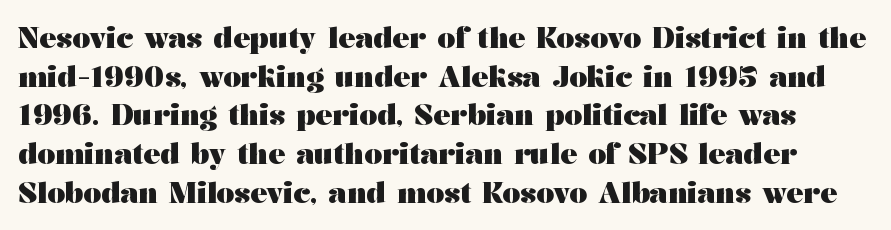
The face used here is seriffed, in the tradition of book romans. Spacing verdict: proportional, widths tailored to each character. Notice how descenders clear the ascenders below comfortably — that's standard leading. Any mark beneath the type? The region is blank.
